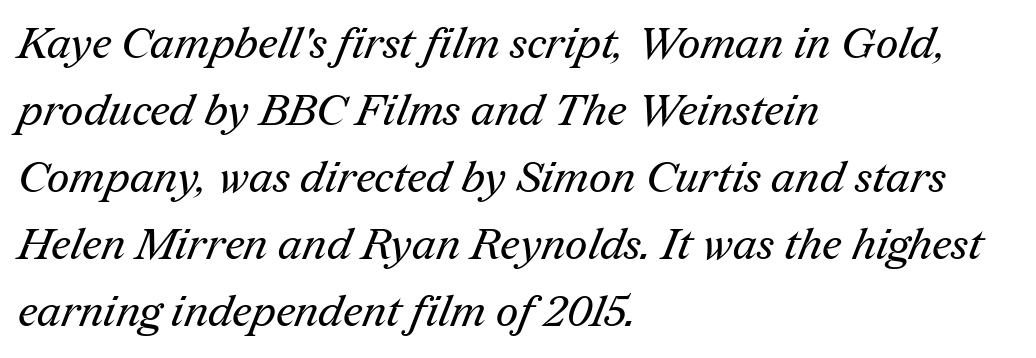
The image shows 44 px regular-weight serif type; set left-aligned, normal line spacing (1.52x), normal letter spacing, not underlined; medium stroke contrast and a medium x-height.
